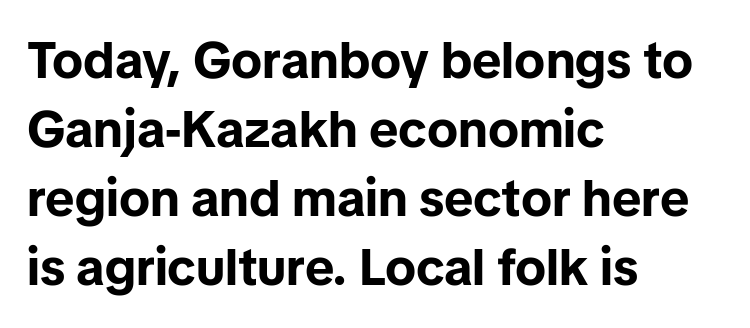
{"serif": "no", "italic": "no", "bold": "yes", "weight": "bold", "width": "normal", "stroke_contrast": "low", "x_height": "medium", "monospaced": "no", "underline": "no", "align": "left", "line_spacing": "normal", "line_spacing_ratio": 1.35, "letter_spacing": "normal", "letter_spacing_em": 0.0, "glyph_px": 51}
